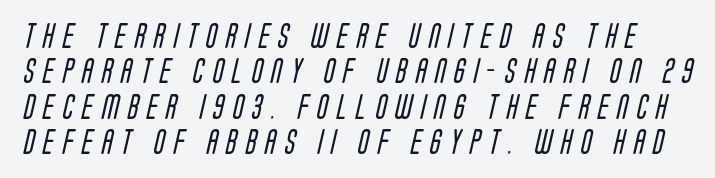
The image shows 25 px text type; set normal line spacing (1.42x), unusually wide letter spacing (+0.35 em), not underlined.
